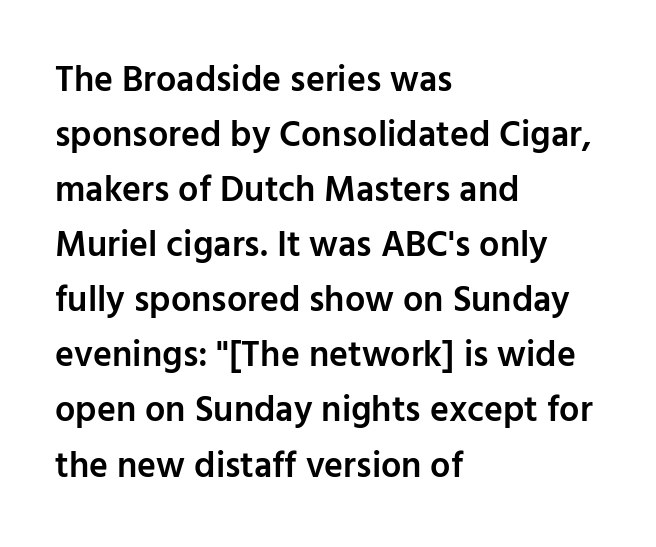
Q: Is the text bold? A: Semi-bold.
Q: Is the text italic (slanted)? A: No, it is upright.
Q: Is the typeface a serif or a sans-serif typeface? A: Sans-serif.
Q: Is the text underlined? A: No.
Q: How is the paragraph aligned? A: Left-aligned.
Q: Is the spacing between letters normal or unusually wide? A: Normal.
Q: Is the spacing between lines tight, normal or loose? A: Normal.
Q: Width (condensed, normal, or wide)? A: Normal.
Q: Stroke contrast? A: Low.
Q: x-height? A: Medium.
Q: Monospaced? A: No.
